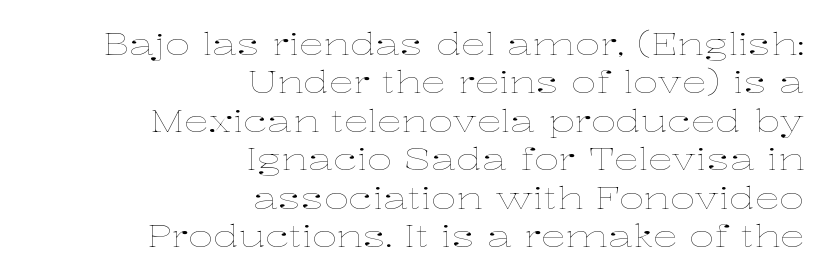
Posture: straight, roman, zero tilt. Nothing heavy about these letters — not bold at all. Each letter keeps its own natural width here, so spacing adapts to shape. These lines keep a tight, regular rhythm from letter to letter.
